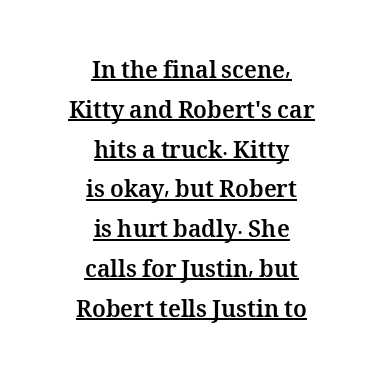
Students, note that the glyphs here touch the page at normal intervals. The font's upright variant was chosen for this text. Beneath each row of characters lies a ruled line. The paragraph shown floats in the horizontal middle. The font is running at its bold setting.
